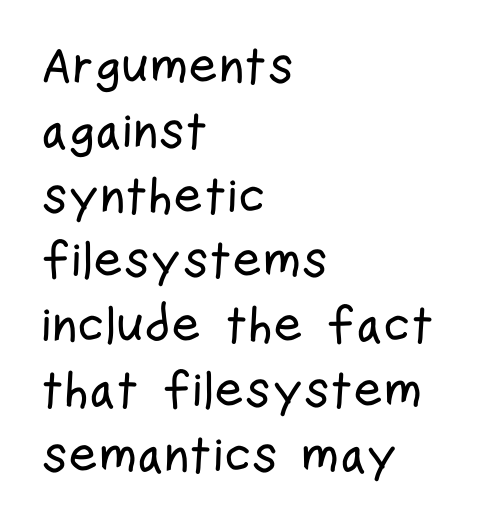
The line texture is even and compact thanks to regular tracking. Upright lettering throughout. Plain, unruled lines of type. Type style note: lacks serifs. A typesetter would call this proportional, since set widths differ per character.
